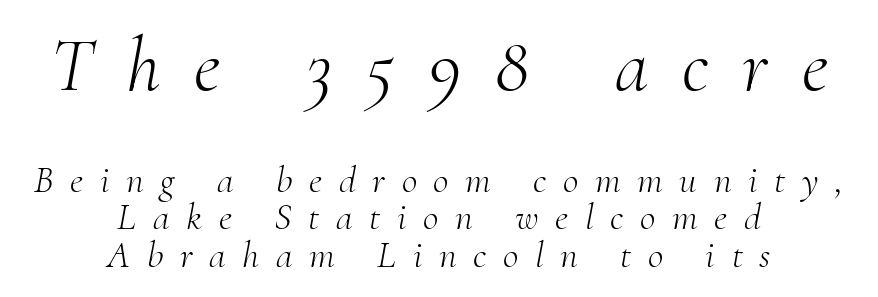
The image shows 77 px light serif type, italic (leaning right); set centered, tight line spacing (0.99x), unusually wide letter spacing (+0.44 em), not underlined; the first (top) block is 2.03x larger; medium stroke contrast and a small x-height.
